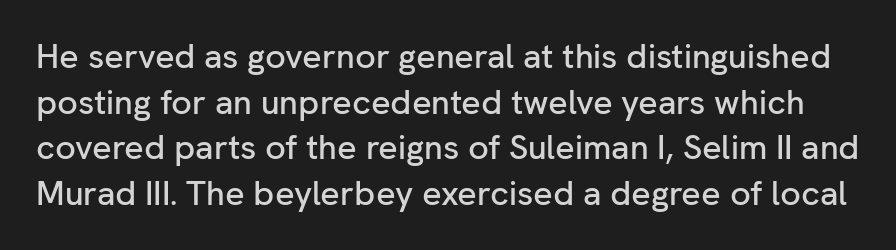
The image shows 34 px sans-serif type, upright; set normal line spacing (1.34x), normal letter spacing, not underlined; low stroke contrast and a medium x-height.
